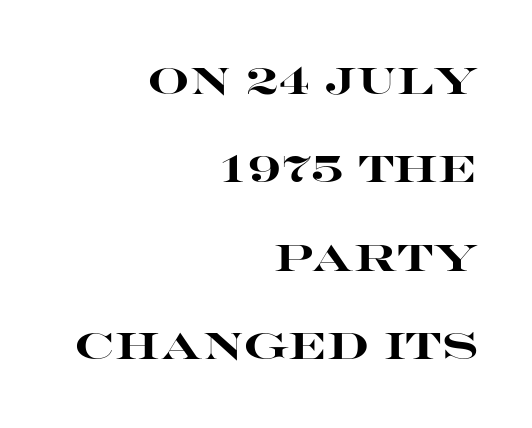
Q: Is the text bold? A: Yes.
Q: Is the text italic (slanted)? A: No, it is upright.
Q: Is the typeface a serif or a sans-serif typeface? A: Serif.
Q: Is the text underlined? A: No.
Q: How is the paragraph aligned? A: Right-aligned.
Q: Is the spacing between letters normal or unusually wide? A: Normal.
Q: Is the spacing between lines tight, normal or loose? A: Loose.
Q: Width (condensed, normal, or wide)? A: Wide.
Q: Stroke contrast? A: High.
Q: x-height? A: Large.
Q: Monospaced? A: No.
